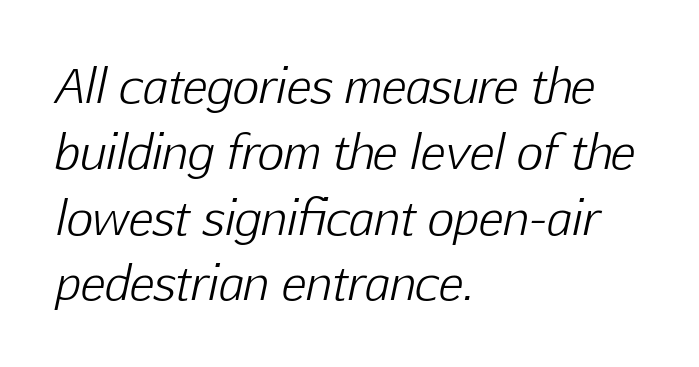
The image shows 46 px light type, italic (leaning right); set left-aligned, normal line spacing (1.43x), normal letter spacing, not underlined; low stroke contrast and a medium x-height.
